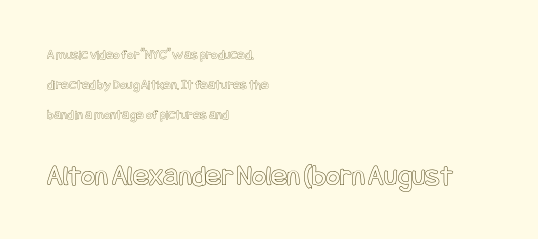
Q: Is the text italic (slanted)? A: No, it is upright.
Q: Is the text underlined? A: No.
Q: How is the paragraph aligned? A: Left-aligned.
Q: Is the spacing between letters normal or unusually wide? A: Normal.
Q: Is the spacing between lines tight, normal or loose? A: Loose.
Q: Which block of text is set in a larger size, the first (top) or the second (bottom)? A: The second (bottom) one.
Q: Width (condensed, normal, or wide)? A: Condensed.
Q: x-height? A: Large.
